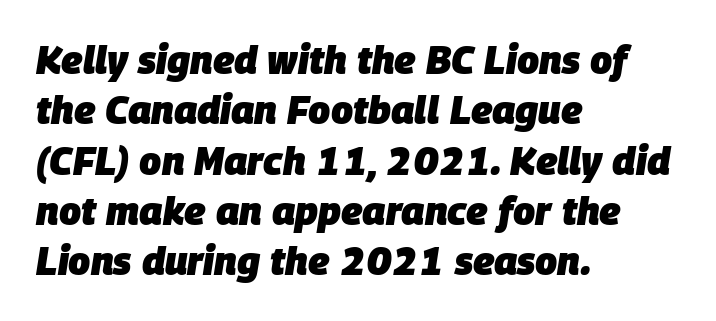
Q: Is the text bold? A: Yes.
Q: Is the text italic (slanted)? A: Yes, it leans right by about 9 degrees.
Q: Is the text underlined? A: No.
Q: How is the paragraph aligned? A: Left-aligned.
Q: Is the spacing between letters normal or unusually wide? A: Normal.
Q: Is the spacing between lines tight, normal or loose? A: Normal.
Q: Width (condensed, normal, or wide)? A: Normal.
Q: Stroke contrast? A: Low.
Q: x-height? A: Large.
Q: Monospaced? A: No.
